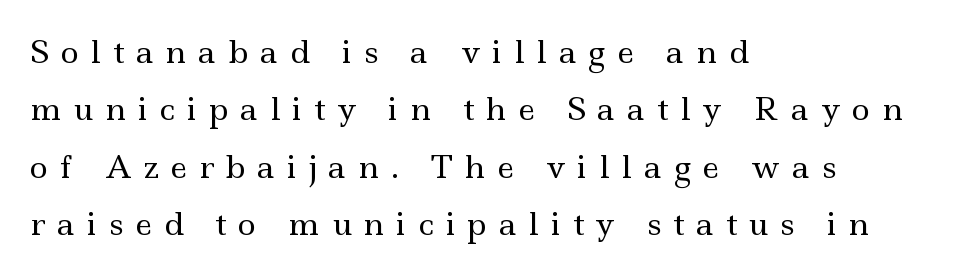
The image shows 31 px regular-weight, wide serif type, upright; set left-aligned, line spacing 1.85x, unusually wide letter spacing (+0.38 em), not underlined; a small x-height.
